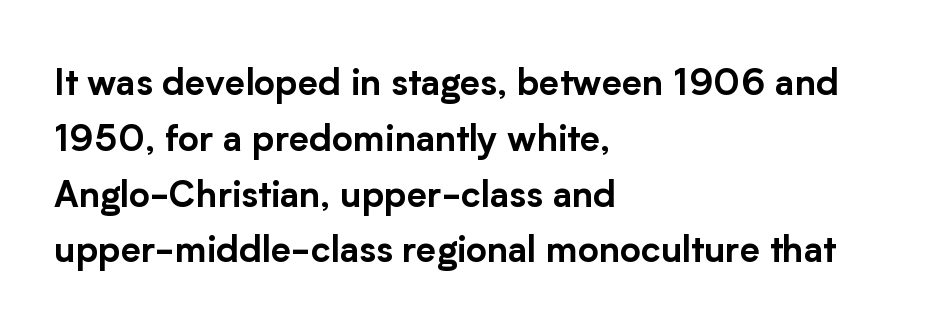
The image shows 36 px sans-serif type, upright; set left-aligned, normal line spacing (1.55x), normal letter spacing, not underlined; low stroke contrast and a medium x-height.
